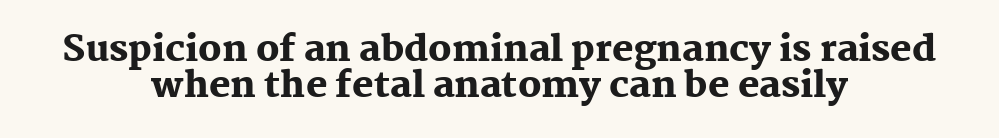
{"serif": "yes", "italic": "no", "bold": "yes", "weight": "heavy", "width": "normal", "stroke_contrast": "medium", "x_height": "medium", "monospaced": "no", "underline": "no", "align": "center", "line_spacing": "tight", "line_spacing_ratio": 0.99, "letter_spacing": "normal", "letter_spacing_em": 0.0, "glyph_px": 36}
